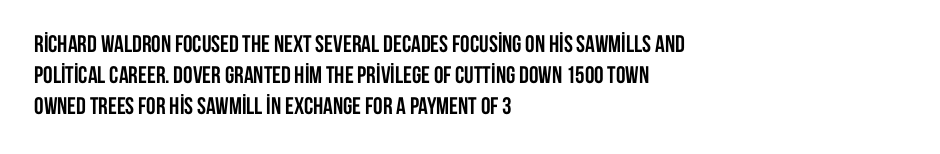
The image shows 24 px bold type, upright; set left-aligned, normal line spacing (1.29x), normal letter spacing, not underlined.
